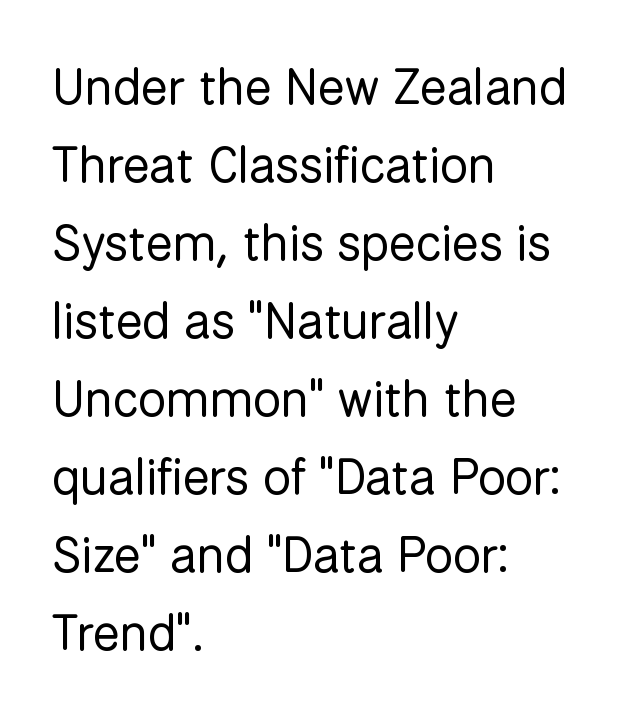
The image shows 50 px regular-weight sans-serif type, upright; set left-aligned, normal line spacing (1.56x), normal letter spacing, not underlined; low stroke contrast and a medium x-height.
